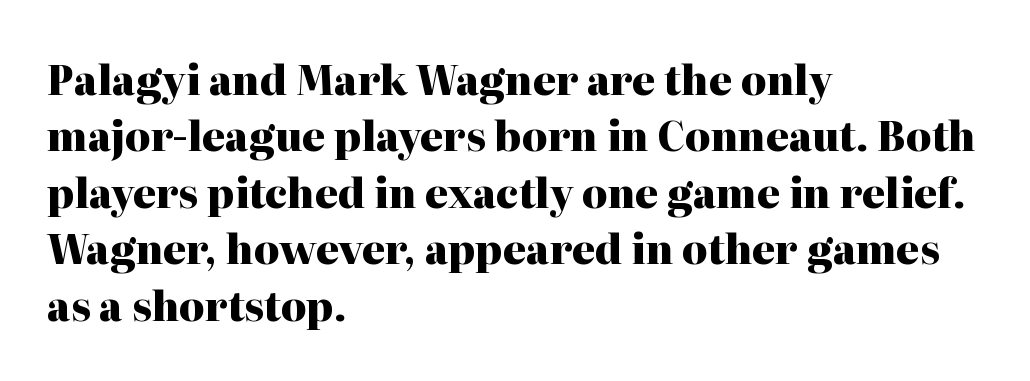
{"serif": "yes", "italic": "no", "bold": "yes", "weight": "heavy", "width": "normal", "stroke_contrast": "high", "x_height": "medium", "monospaced": "no", "underline": "no", "align": "left", "line_spacing": "normal", "line_spacing_ratio": 1.41, "letter_spacing": "normal", "letter_spacing_em": 0.0, "glyph_px": 40}
